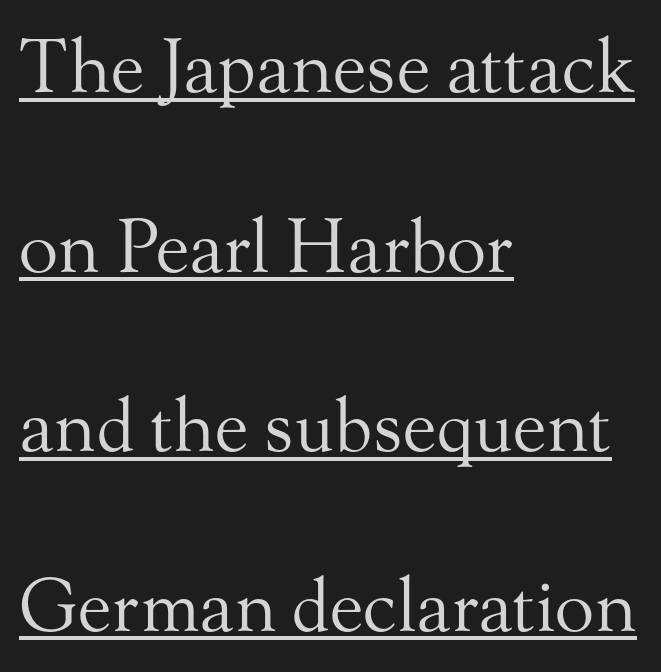
The image shows 73 px regular-weight serif type, upright; set left-aligned, loose line spacing (2.46x), normal letter spacing, underlined; medium stroke contrast and a small x-height.
